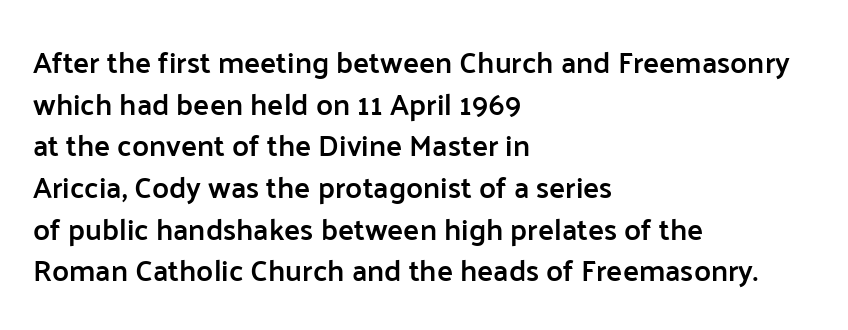
{"serif": "no", "italic": "no", "bold": "semi", "weight": "semibold", "width": "normal", "stroke_contrast": "low", "x_height": "medium", "monospaced": "no", "underline": "no", "align": "left", "line_spacing": "normal", "line_spacing_ratio": 1.39, "letter_spacing": "normal", "letter_spacing_em": 0.0, "glyph_px": 30}
